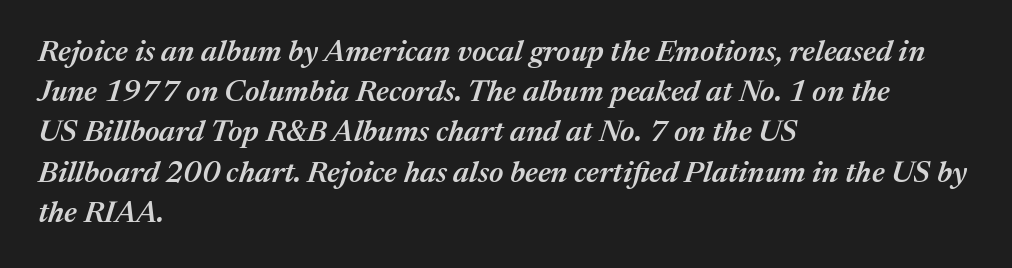
{"italic": "yes", "lean": "right", "slant_degrees": 17, "bold": "semi", "weight": "semibold", "width": "normal", "stroke_contrast": "medium", "x_height": "medium", "monospaced": "no", "underline": "no", "align": "left", "line_spacing": "normal", "line_spacing_ratio": 1.34, "letter_spacing": "normal", "letter_spacing_em": 0.0, "glyph_px": 30}
